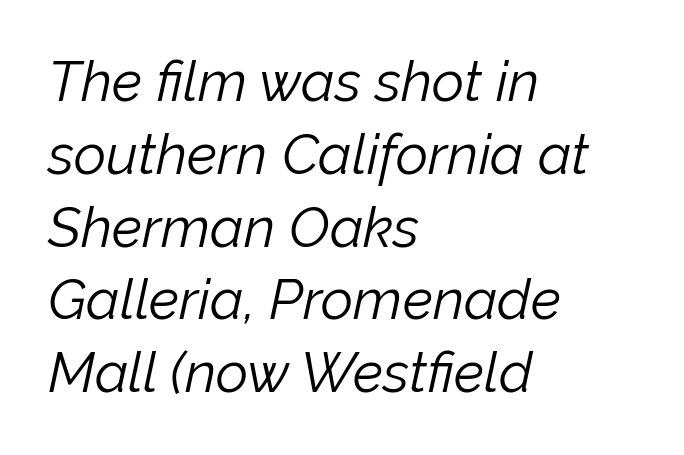
The image shows 56 px light type, italic (leaning right); set left-aligned, normal line spacing (1.3x), normal letter spacing, not underlined; low stroke contrast and a medium x-height.
